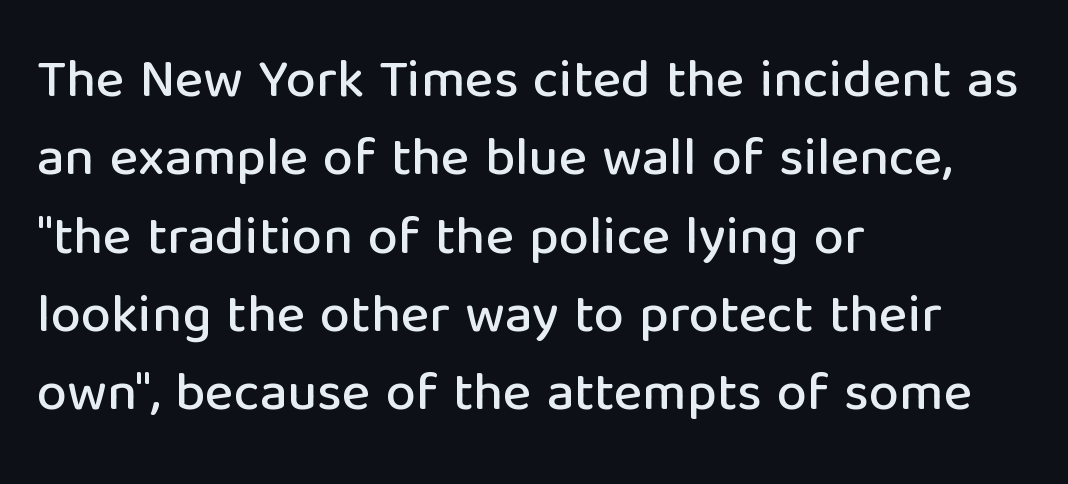
{"serif": "no", "italic": "no", "width": "normal", "stroke_contrast": "low", "x_height": "medium", "monospaced": "no", "underline": "no", "align": "left", "line_spacing": "normal", "line_spacing_ratio": 1.45, "letter_spacing": "normal", "letter_spacing_em": 0.0, "glyph_px": 54}
